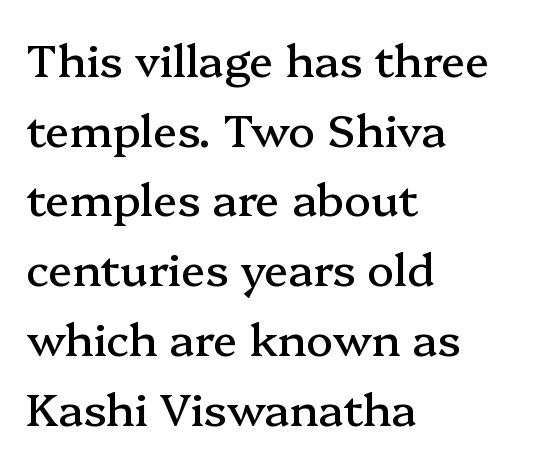
The image shows 45 px serif type, upright; set left-aligned, normal line spacing (1.55x), normal letter spacing, not underlined; medium stroke contrast and a medium x-height.
